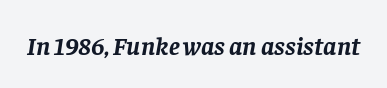
The image shows 26 px bold type, italic (leaning right); set normal letter spacing, not underlined.
